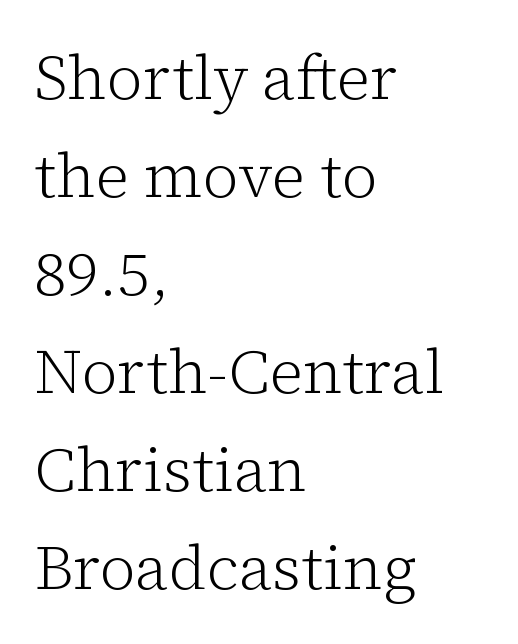
Q: Is the text bold? A: No.
Q: Is the text italic (slanted)? A: No, it is upright.
Q: Is the typeface a serif or a sans-serif typeface? A: Serif.
Q: Is the text underlined? A: No.
Q: How is the paragraph aligned? A: Left-aligned.
Q: Is the spacing between letters normal or unusually wide? A: Normal.
Q: Is the spacing between lines tight, normal or loose? A: Normal.
Q: Width (condensed, normal, or wide)? A: Normal.
Q: Stroke contrast? A: Low.
Q: x-height? A: Medium.
Q: Monospaced? A: No.
